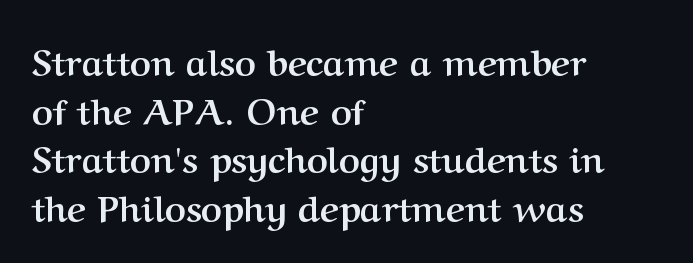
A classic flush-left, rag-right setting is used for this passage. Typesetter's note: full bold, strokes at maximum text heaviness. The area under the type is left untouched. Rendered with straight, roman letterforms. Successive baselines arrive at the customary interval.
